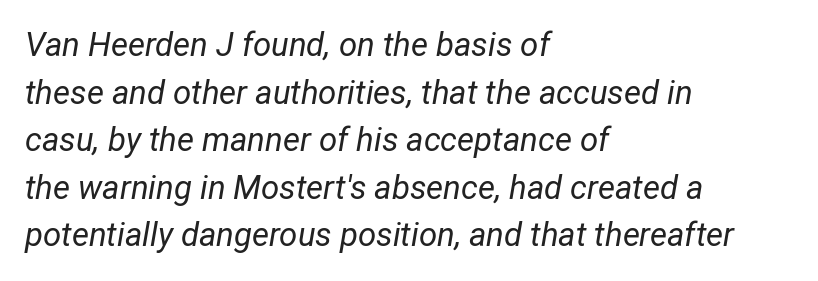
Quick note: interline space is typical. In CSS terms this would be text-align: left. This sample has the flowing, uneven cadence of proportional lettering. The baseline area is clear.
